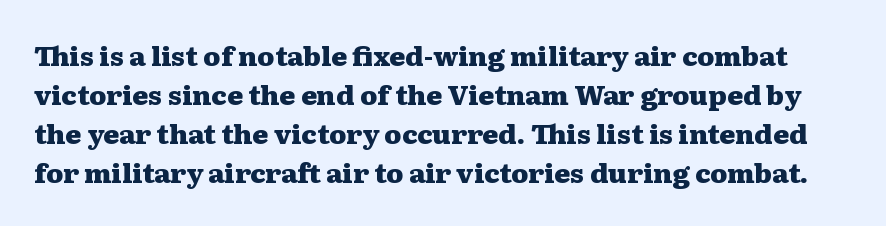
Posture: straight, roman, zero tilt. The glyphs have the mass of a bold cut. The lines sit at an ordinary, default distance from one another. Letter spacing: default.
